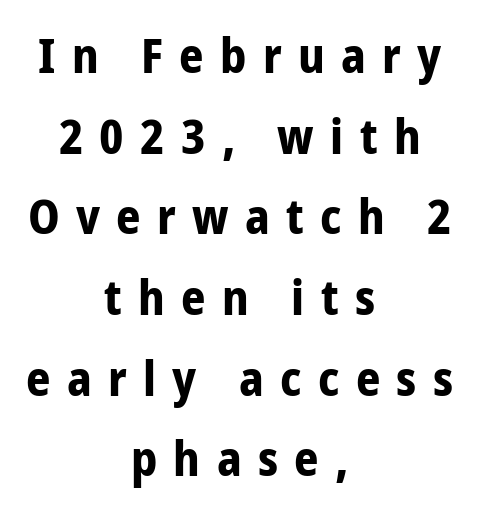
{"serif": "no", "italic": "no", "bold": "yes", "weight": "bold", "width": "condensed", "stroke_contrast": "low", "x_height": "medium", "monospaced": "no", "underline": "no", "align": "center", "line_spacing": "normal", "line_spacing_ratio": 1.68, "letter_spacing": "wide", "letter_spacing_em": 0.34, "glyph_px": 48}
